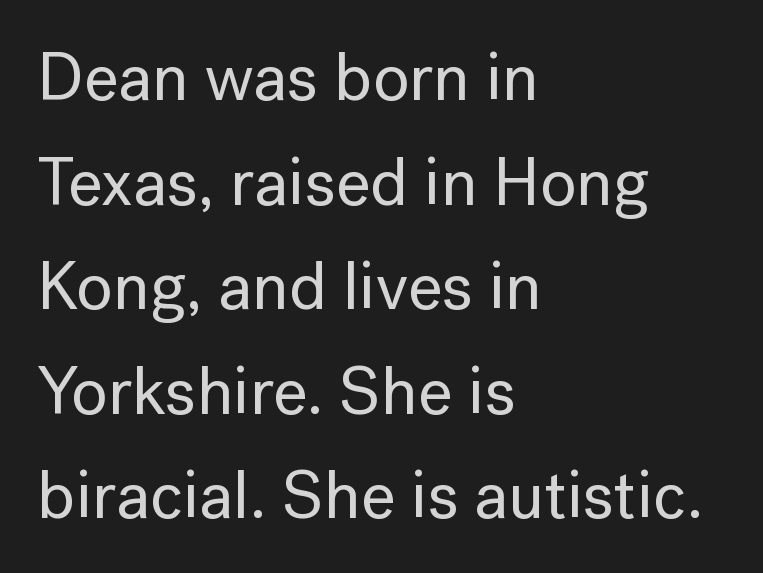
The image shows 67 px sans-serif type, upright; set left-aligned, normal line spacing (1.56x), normal letter spacing, not underlined; low stroke contrast and a medium x-height.
